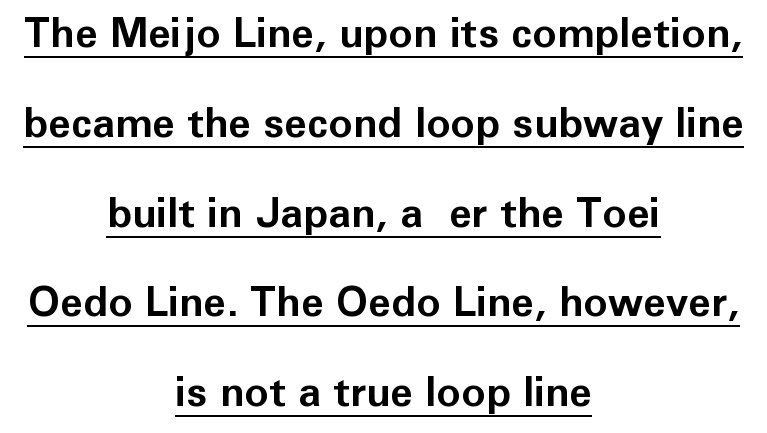
Character widths vary here, with narrow letters taking less room than wide ones. The face used here has the dense, thick strokes of a bold. The rendering uses a large line-height, opening up the rows. The designer went with a sans here, leaving each stem footless. If you drew a line through each stem, it would be perfectly vertical. The face used here appears with an underline applied.
